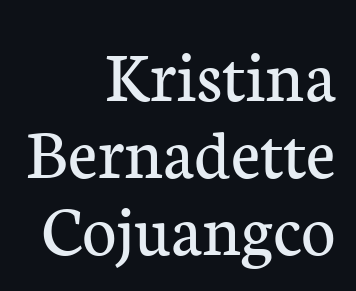
{"serif": "yes", "italic": "no", "bold": "no", "weight": "regular", "width": "normal", "stroke_contrast": "low", "x_height": "medium", "monospaced": "no", "underline": "no", "align": "right", "line_spacing": "tight", "line_spacing_ratio": 1.04, "letter_spacing": "normal", "letter_spacing_em": 0.0, "glyph_px": 74}
